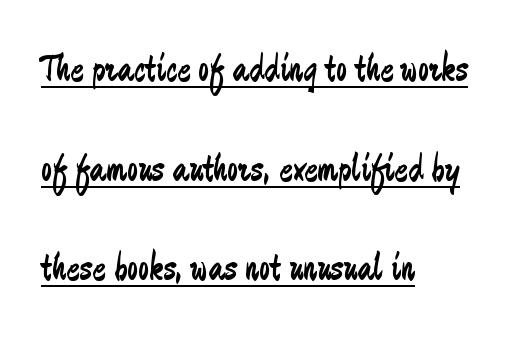
The image shows 40 px regular-weight, condensed sans-serif type; set left-aligned, loose line spacing (2.49x), normal letter spacing, underlined; low stroke contrast and a small x-height.
